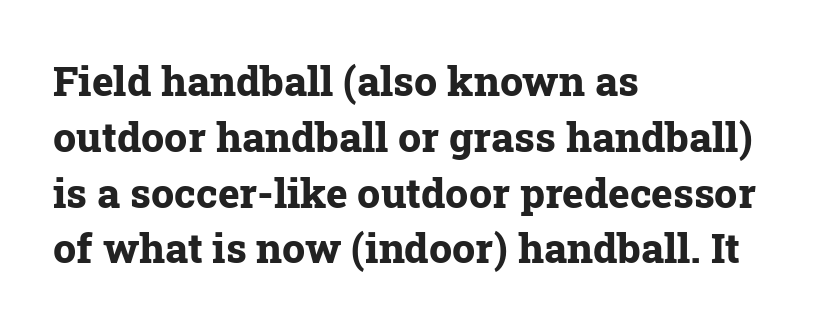
How heavy is the stroke? Heavy — this is a bold. The lines in this sample share a left origin and differ only in where they stop. Short note: letters normally spaced. Yep, those are serifs on the letters. These lines are rendered in a variable-pitch font. The letters stand straight up with perfectly vertical stems.
